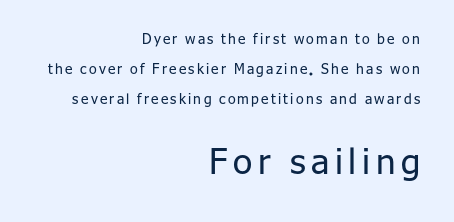
Q: Is the text bold? A: No.
Q: Is the text italic (slanted)? A: No, it is upright.
Q: Is the typeface a serif or a sans-serif typeface? A: Sans-serif.
Q: Is the text underlined? A: No.
Q: How is the paragraph aligned? A: Right-aligned.
Q: Is the spacing between lines tight, normal or loose? A: Loose.
Q: Which block of text is set in a larger size, the first (top) or the second (bottom)? A: The second (bottom) one.
Q: Width (condensed, normal, or wide)? A: Normal.
Q: Stroke contrast? A: Low.
Q: x-height? A: Medium.
Q: Monospaced? A: No.
